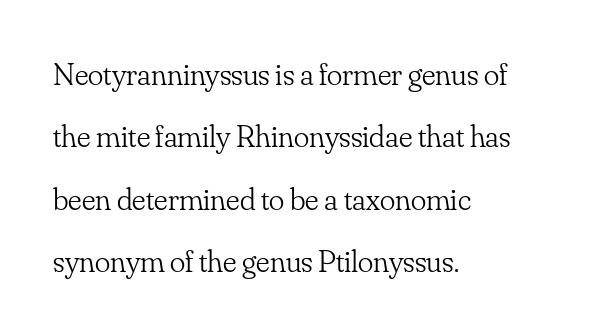
The image shows 32 px light serif type, upright; set left-aligned, loose line spacing (1.95x), normal letter spacing, not underlined; low stroke contrast and a small x-height.
